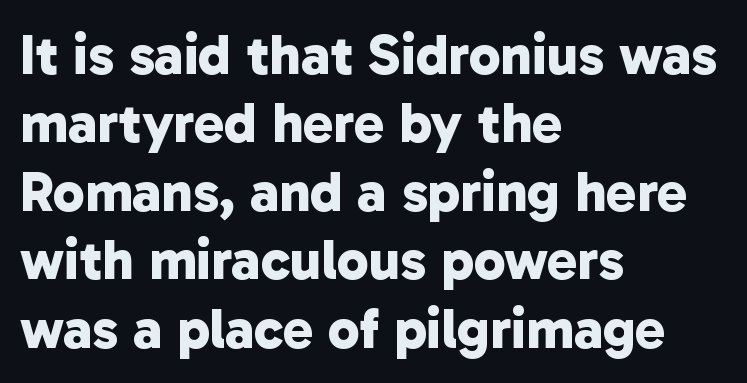
The image shows 57 px bold sans-serif type; set left-aligned, line spacing 1.2x, normal letter spacing, not underlined; low stroke contrast and a medium x-height.
